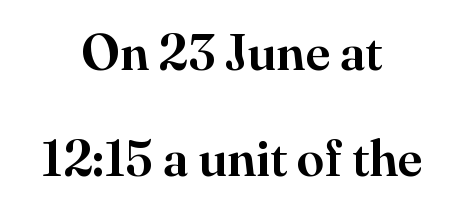
Q: Is the text italic (slanted)? A: No, it is upright.
Q: Is the typeface a serif or a sans-serif typeface? A: Serif.
Q: Is the text underlined? A: No.
Q: How is the paragraph aligned? A: Centered.
Q: Is the spacing between letters normal or unusually wide? A: Normal.
Q: Is the spacing between lines tight, normal or loose? A: Loose.
Q: Width (condensed, normal, or wide)? A: Normal.
Q: Stroke contrast? A: High.
Q: x-height? A: Small.
Q: Monospaced? A: No.
